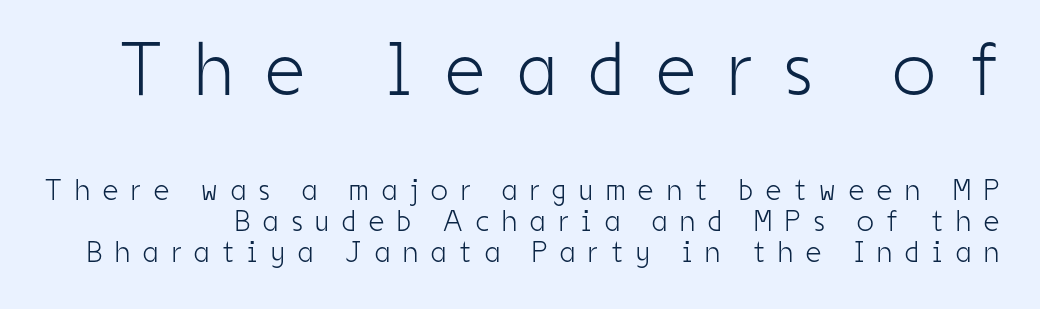
{"serif": "no", "italic": "no", "bold": "no", "weight": "light", "width": "condensed", "stroke_contrast": "low", "x_height": "medium", "monospaced": "no", "underline": "no", "line_spacing": "tight", "line_spacing_ratio": 1.02, "letter_spacing": "wide", "letter_spacing_em": 0.44, "larger_block": "first", "size_ratio": 2.53, "glyph_px": 76}
